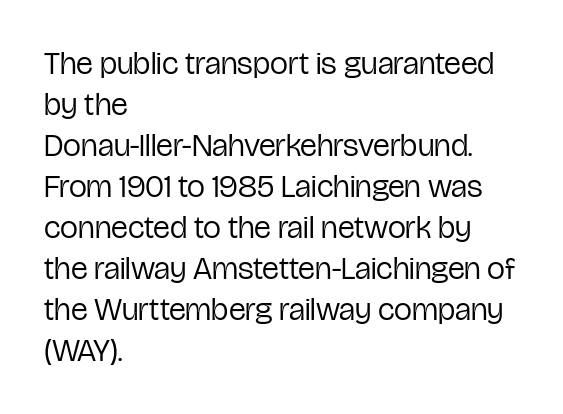
{"serif": "no", "italic": "no", "bold": "no", "weight": "regular", "width": "condensed", "stroke_contrast": "low", "x_height": "medium", "monospaced": "no", "underline": "no", "align": "left", "line_spacing": "normal", "line_spacing_ratio": 1.28, "letter_spacing": "normal", "letter_spacing_em": 0.0, "glyph_px": 32}
